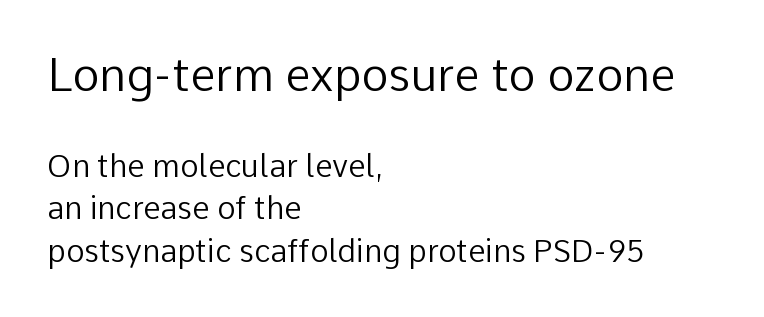
{"serif": "no", "italic": "no", "bold": "no", "weight": "regular", "width": "normal", "stroke_contrast": "low", "x_height": "medium", "monospaced": "no", "underline": "no", "align": "left", "line_spacing": "normal", "line_spacing_ratio": 1.37, "letter_spacing": "normal", "letter_spacing_em": 0.0, "larger_block": "first", "size_ratio": 1.48, "glyph_px": 46}
